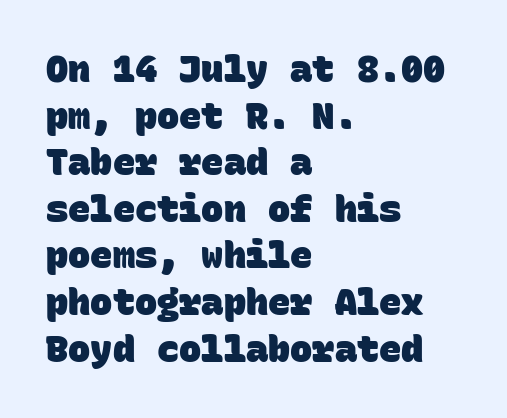
Descenders are the only things crossing below the line. Compared with a centered layout, this one pins lines to the left instead. Think of a typewriter: that constant character pitch is what you see here. The type is set solid horizontally, with unmodified tracking.
